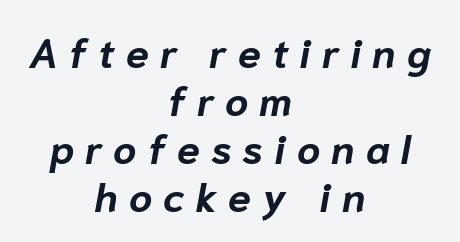
{"italic": "yes", "lean": "right", "slant_degrees": 10, "bold": "yes", "weight": "bold", "width": "normal", "stroke_contrast": "low", "x_height": "medium", "monospaced": "no", "underline": "no", "align": "center", "line_spacing_ratio": 1.17, "letter_spacing": "wide", "letter_spacing_em": 0.27, "glyph_px": 41}
